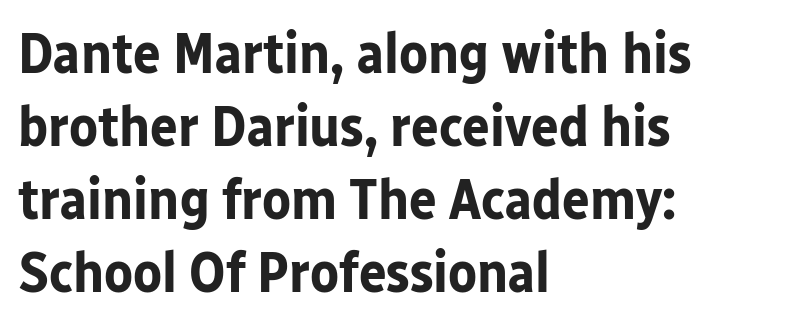
{"serif": "no", "italic": "no", "bold": "yes", "weight": "bold", "width": "normal", "stroke_contrast": "low", "x_height": "medium", "monospaced": "no", "underline": "no", "align": "left", "line_spacing": "normal", "line_spacing_ratio": 1.26, "letter_spacing": "normal", "letter_spacing_em": 0.0, "glyph_px": 58}
